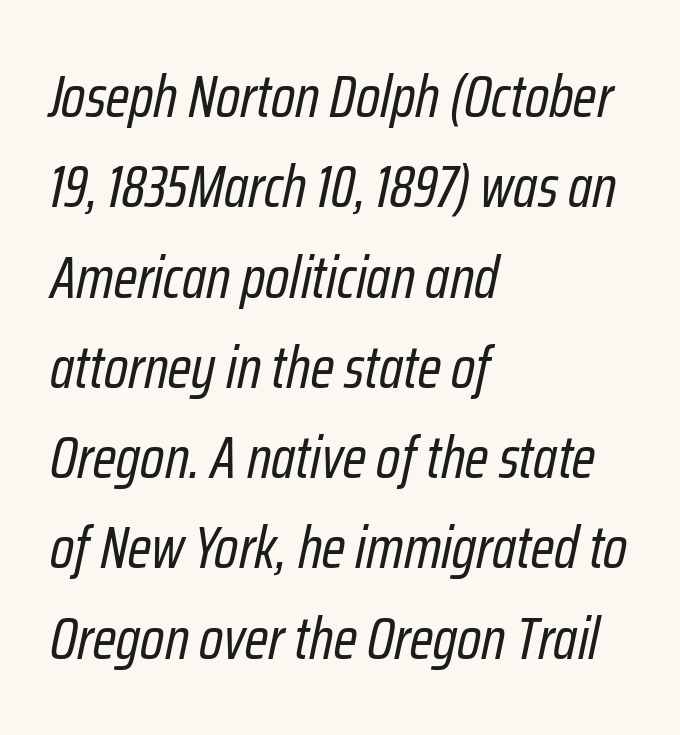
The image shows 59 px regular-weight, condensed type, italic (leaning right); set left-aligned, normal line spacing (1.53x), normal letter spacing, not underlined; low stroke contrast and a medium x-height.
